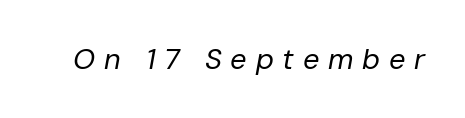
The image shows 29 px regular-weight type, italic (leaning right); set unusually wide letter spacing (+0.3 em), not underlined; low stroke contrast and a medium x-height.
